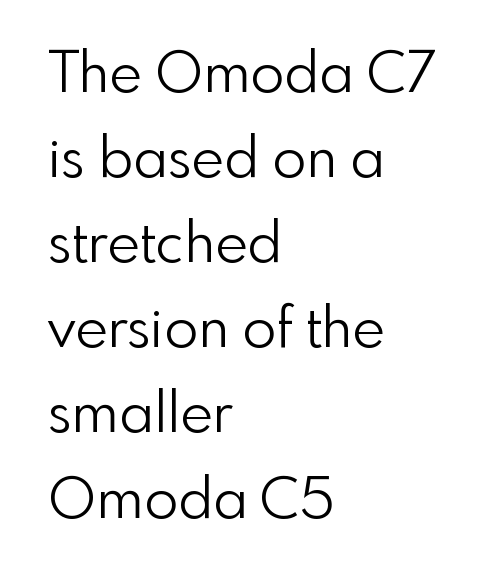
The image shows 56 px light sans-serif type, upright; set left-aligned, normal line spacing (1.52x), normal letter spacing, not underlined; a small x-height.
